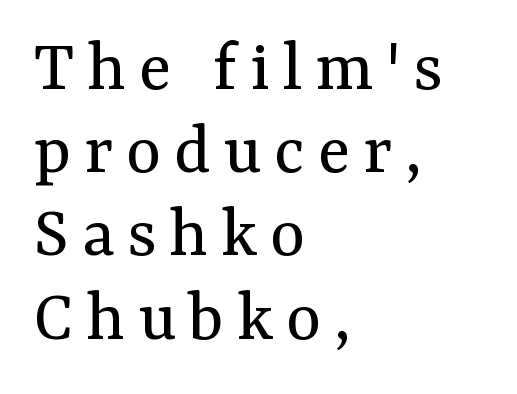
The image shows 75 px regular-weight serif type, upright; set left-aligned, tight line spacing (1.11x), not underlined; medium stroke contrast and a medium x-height.
